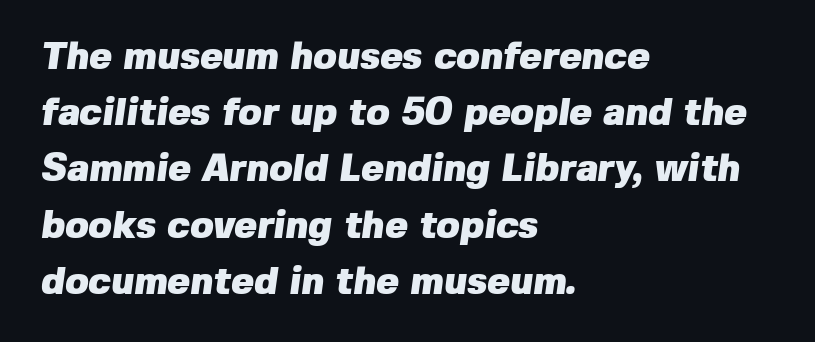
The image shows 38 px heavy sans-serif type; set left-aligned, normal line spacing (1.48x), normal letter spacing, not underlined; low stroke contrast and a medium x-height.
